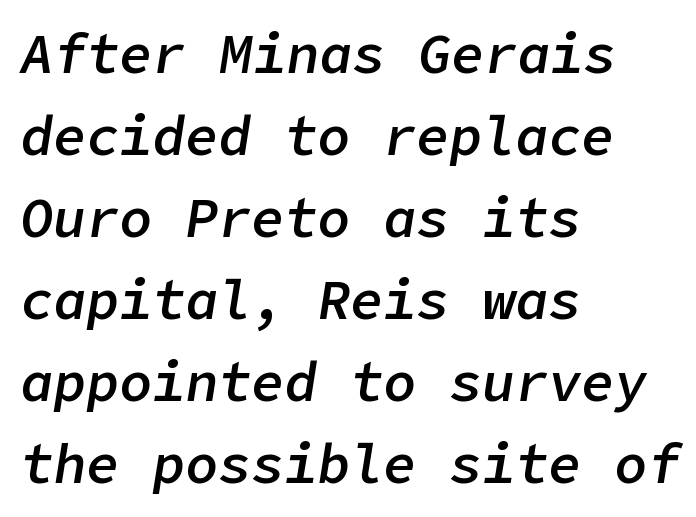
Q: Is the text bold? A: Semi-bold.
Q: Is the text italic (slanted)? A: Yes, it leans right by about 9 degrees.
Q: Is the text underlined? A: No.
Q: How is the paragraph aligned? A: Left-aligned.
Q: Is the spacing between letters normal or unusually wide? A: Normal.
Q: Is the spacing between lines tight, normal or loose? A: Normal.
Q: Width (condensed, normal, or wide)? A: Normal.
Q: Stroke contrast? A: Low.
Q: x-height? A: Medium.
